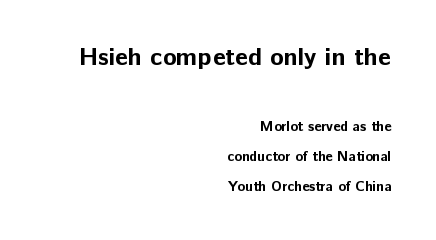
The face used here has the dense, thick strokes of a bold. This layout puts the oversized block above and the modest block below. Anything drawn beneath the words? Only blank space. The passage shown stacks its lines with a broad gap. A roman cut, with each character standing at attention. Alignment: flush right.
